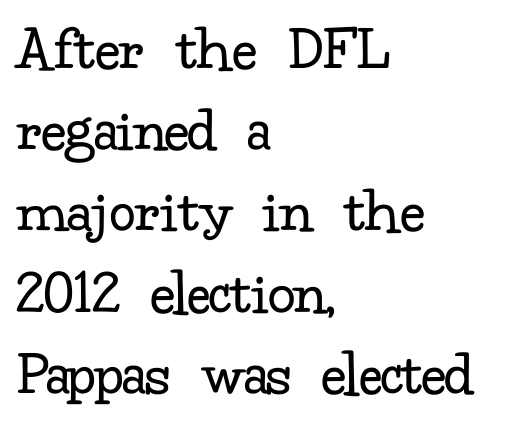
The image shows 65 px regular-weight serif type, upright; set left-aligned, normal line spacing (1.25x), normal letter spacing, not underlined; low stroke contrast and a small x-height.
